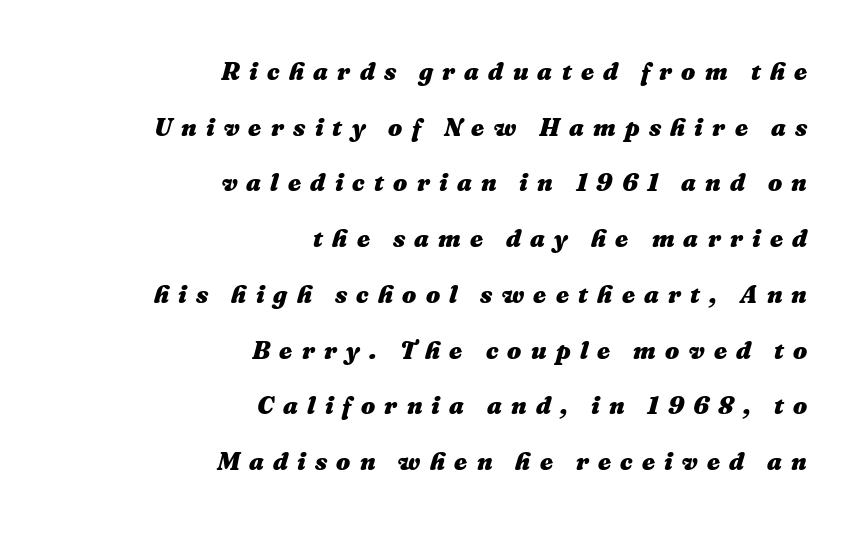
Q: Is the text bold? A: Yes.
Q: Is the text italic (slanted)? A: Yes, it leans right by about 16 degrees.
Q: Is the text underlined? A: No.
Q: How is the paragraph aligned? A: Right-aligned.
Q: Is the spacing between letters normal or unusually wide? A: Unusually wide.
Q: Is the spacing between lines tight, normal or loose? A: Loose.
